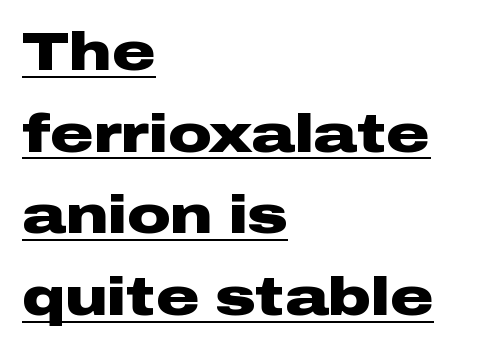
Q: Is the text bold? A: Yes.
Q: Is the text italic (slanted)? A: No, it is upright.
Q: Is the typeface a serif or a sans-serif typeface? A: Sans-serif.
Q: Is the text underlined? A: Yes.
Q: How is the paragraph aligned? A: Left-aligned.
Q: Is the spacing between letters normal or unusually wide? A: Normal.
Q: Is the spacing between lines tight, normal or loose? A: Normal.
Q: Width (condensed, normal, or wide)? A: Wide.
Q: Stroke contrast? A: Low.
Q: x-height? A: Medium.
Q: Monospaced? A: No.
